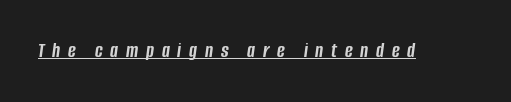
Q: Is the text bold? A: Yes.
Q: Is the text italic (slanted)? A: Yes, it leans right by about 8 degrees.
Q: Is the text underlined? A: Yes.
Q: Is the spacing between letters normal or unusually wide? A: Unusually wide.
